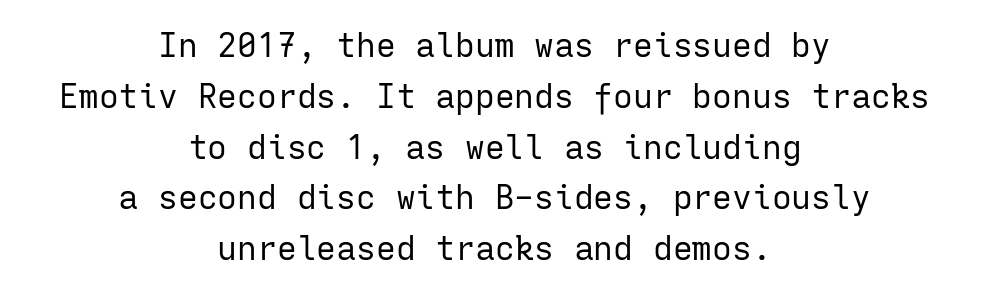
There is no visible air inserted between adjacent glyphs. Bare-footed words on every line. Summary of weight: not heavy and not bold. The letters march in equal steps, a hallmark of fixed-pitch type.
